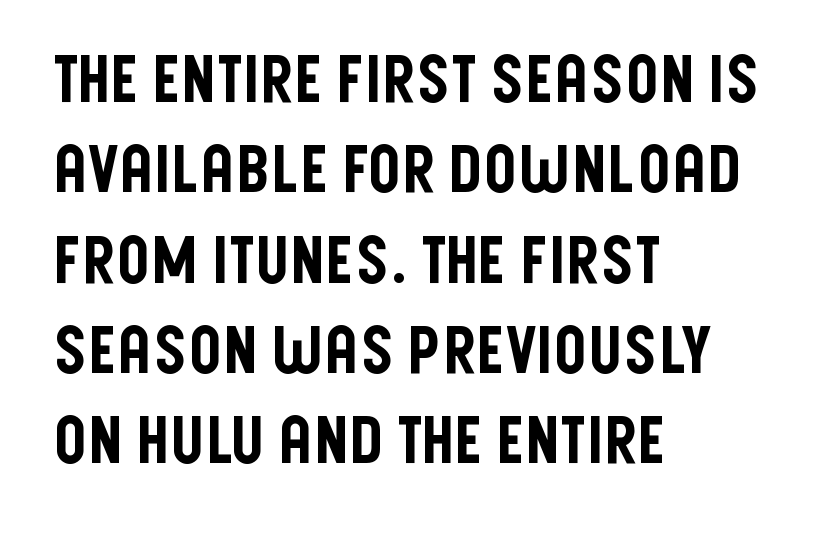
The image shows 65 px condensed sans-serif type, upright; set left-aligned, normal line spacing (1.39x), normal letter spacing, not underlined; low stroke contrast and a large x-height.
